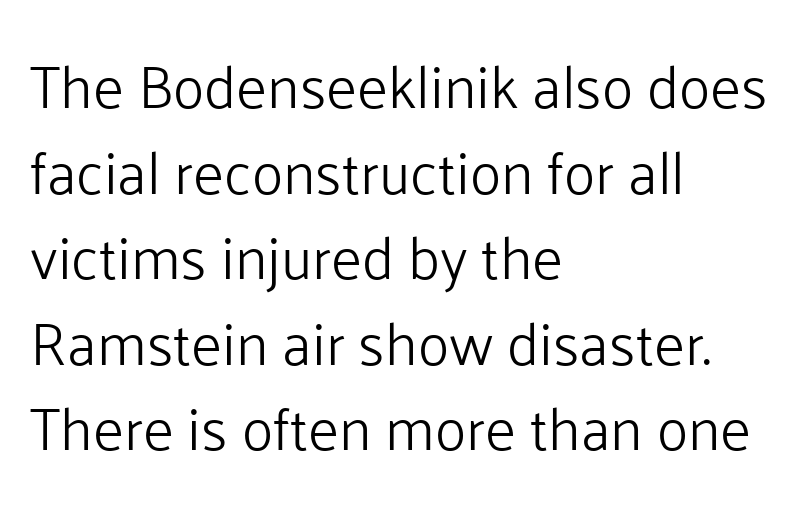
{"serif": "no", "italic": "no", "bold": "no", "weight": "light", "width": "normal", "stroke_contrast": "low", "x_height": "medium", "monospaced": "no", "underline": "no", "align": "left", "line_spacing": "normal", "line_spacing_ratio": 1.45, "letter_spacing": "normal", "letter_spacing_em": 0.0, "glyph_px": 59}
